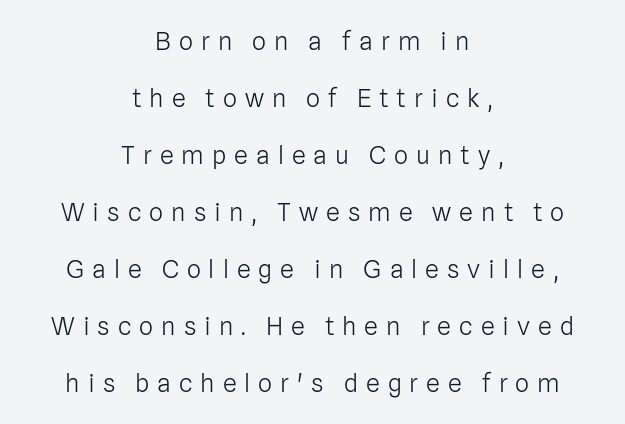
Honestly, the rows look like they've been pulled way apart. The glyphs are unaccompanied by any horizontal stroke below them. The typeface has the unassuming heft of standard copy or less. The lines are quadded center. Every character sits straight up, as roman type does.
